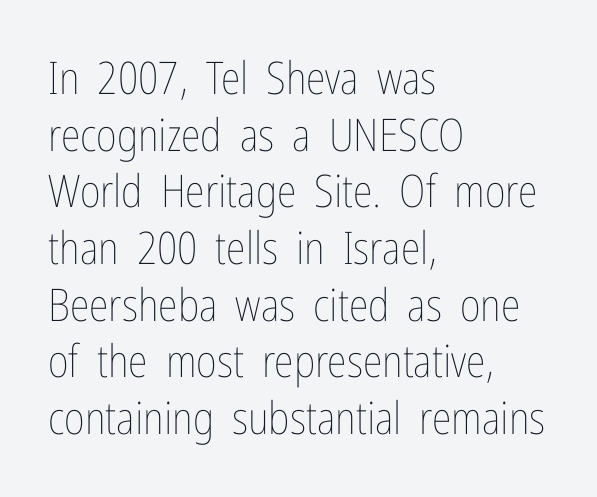
Each new line begins a customary step beneath the previous one. Is the stroke heavy? The answer is a plain regular-or-lighter. Students, note that the glyphs here touch the page at normal intervals. Where is the straight margin? On the left. When letters stand straight like this, we call the style roman or upright. You could not count columns in this text — the font is proportionally spaced.
